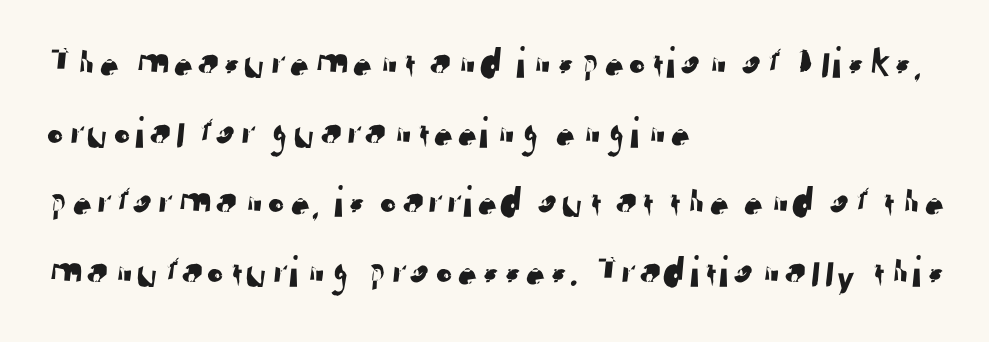
Q: Is the typeface a serif or a sans-serif typeface? A: Sans-serif.
Q: Is the text underlined? A: No.
Q: How is the paragraph aligned? A: Left-aligned.
Q: Is the spacing between letters normal or unusually wide? A: Normal.
Q: Is the spacing between lines tight, normal or loose? A: Normal.
Q: Width (condensed, normal, or wide)? A: Normal.
Q: Stroke contrast? A: Low.
Q: x-height? A: Medium.
Q: Monospaced? A: No.
